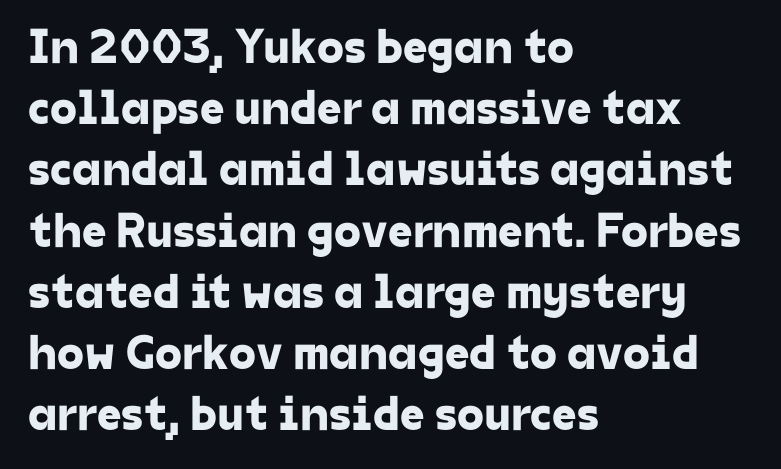
{"serif": "no", "width": "normal", "stroke_contrast": "low", "x_height": "medium", "monospaced": "no", "underline": "no", "align": "left", "line_spacing": "normal", "line_spacing_ratio": 1.25, "letter_spacing": "normal", "letter_spacing_em": 0.0, "glyph_px": 49}
